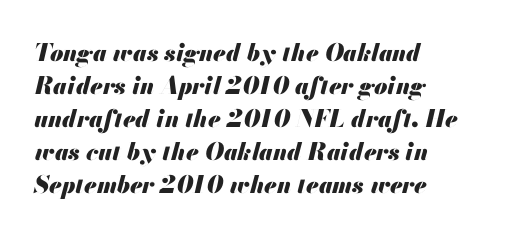
{"italic": "yes", "lean": "right", "slant_degrees": 13, "bold": "yes", "underline": "no", "align": "left", "line_spacing": "normal", "line_spacing_ratio": 1.38, "letter_spacing": "normal", "letter_spacing_em": 0.0, "glyph_px": 24}
